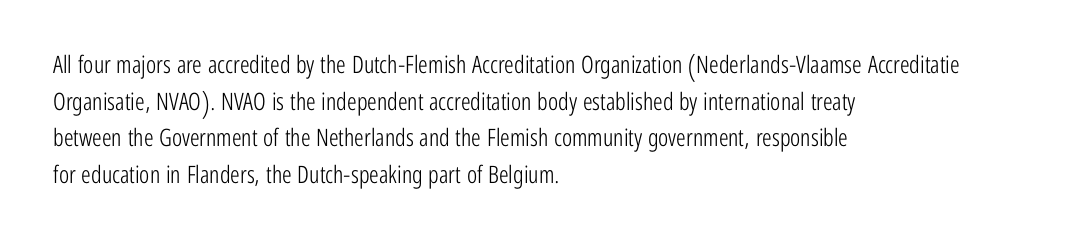
Q: Is the text bold? A: No.
Q: Is the text italic (slanted)? A: No, it is upright.
Q: Is the text underlined? A: No.
Q: How is the paragraph aligned? A: Left-aligned.
Q: Is the spacing between letters normal or unusually wide? A: Normal.
Q: Is the spacing between lines tight, normal or loose? A: Normal.
